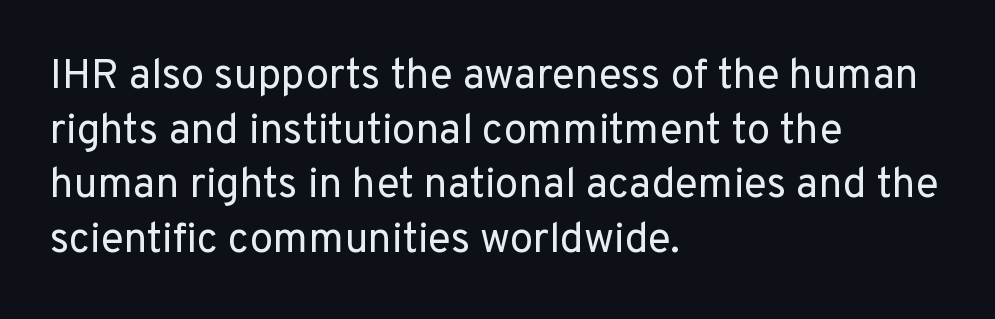
{"serif": "no", "italic": "no", "bold": "no", "weight": "regular", "width": "normal", "stroke_contrast": "low", "x_height": "medium", "monospaced": "no", "underline": "no", "align": "left", "line_spacing": "normal", "line_spacing_ratio": 1.3, "letter_spacing": "normal", "letter_spacing_em": 0.0, "glyph_px": 42}
